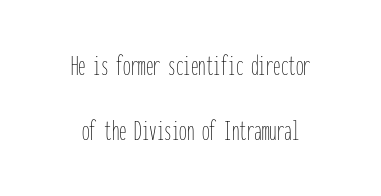
Q: Is the text bold? A: No.
Q: Is the text italic (slanted)? A: No, it is upright.
Q: Is the text underlined? A: No.
Q: How is the paragraph aligned? A: Centered.
Q: Is the spacing between letters normal or unusually wide? A: Normal.
Q: Is the spacing between lines tight, normal or loose? A: Loose.
Q: Width (condensed, normal, or wide)? A: Condensed.
Q: Stroke contrast? A: Low.
Q: x-height? A: Medium.
Q: Monospaced? A: Yes.
